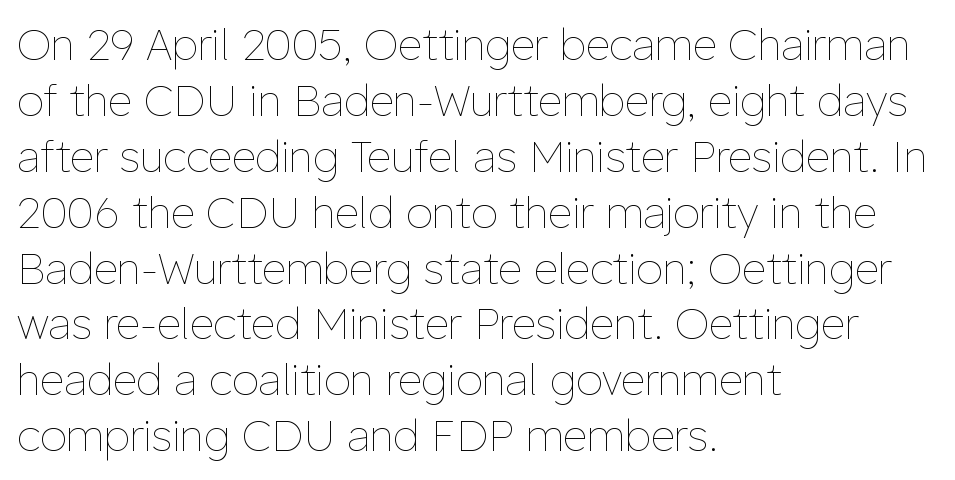
The cut favours lightness, reaching ordinary text weight at its darkest. Regarding leading, the lines here are spaced in the standard way. Ascenders rise straight up at ninety degrees. This sample has the flowing, uneven cadence of proportional lettering. The lines are quadded left. Only glyphs here, with clear space below each row.
